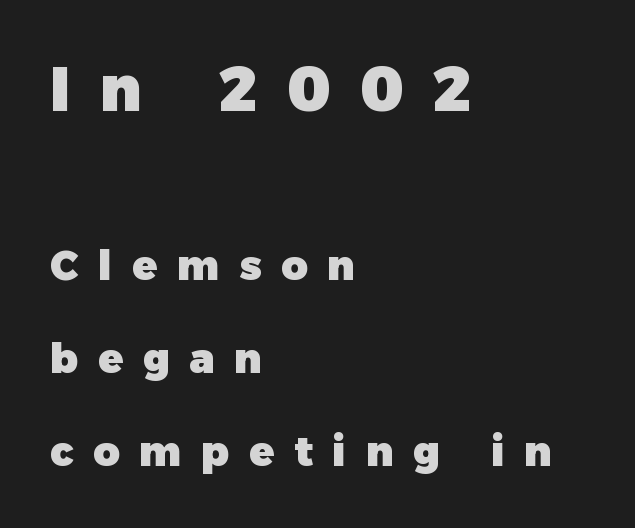
The image shows 62 px heavy sans-serif type, upright; set left-aligned, loose line spacing (2.27x), unusually wide letter spacing (+0.48 em), not underlined; the first (top) block is 1.51x larger; low stroke contrast and a medium x-height.
